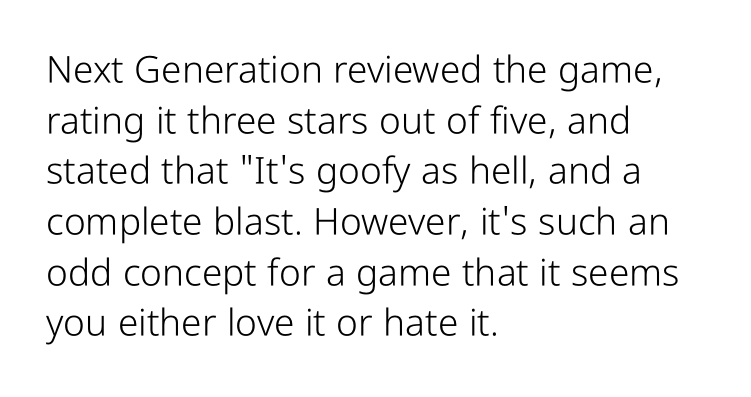
The type sits square on the baseline with zero lean. Spacing verdict: proportional, widths tailored to each character. All the whitespace from short lines collects on the right. The designer went with a sans here, leaving each stem footless.
